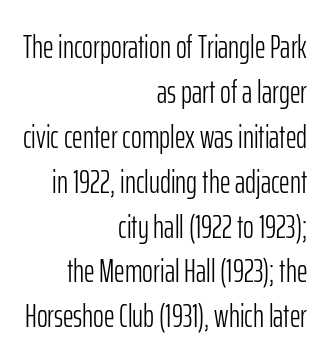
The foot of each line stays bare and open. Weight: regular or lighter. Grotesque or geometric, the face here clearly has no serifs. The face used here is proportionally spaced, like ordinary book or web type. Layout note: lines flush right.
